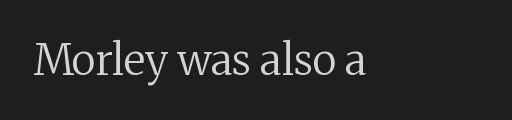
The image shows 42 px regular-weight serif type, upright; set left-aligned, normal letter spacing, not underlined; medium stroke contrast and a medium x-height.
